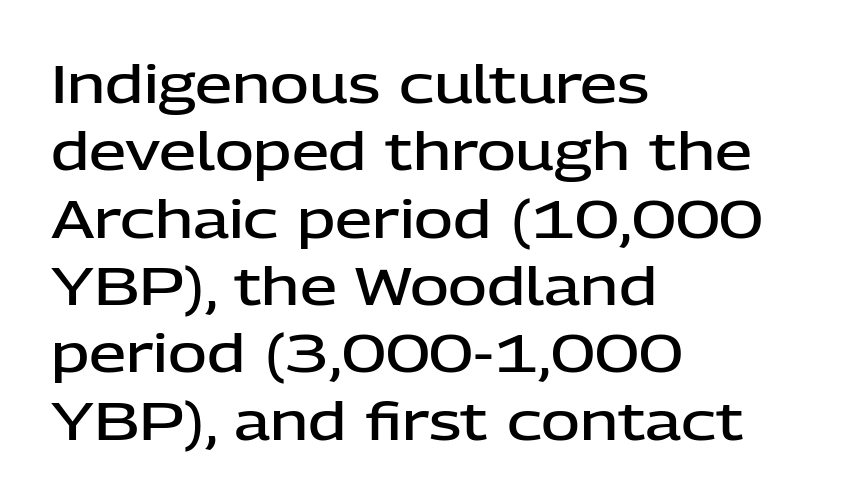
The image shows 53 px semibold sans-serif type, upright; set left-aligned, normal line spacing (1.27x), normal letter spacing, not underlined; low stroke contrast and a medium x-height.
